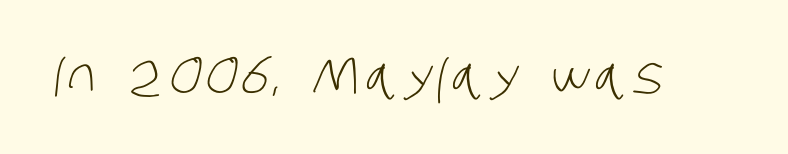
The face used here is proportionally spaced, like ordinary book or web type. The baseline area is clear. The text was rendered using a sans face with plain stroke endings. Weight: not bold — regular or lighter.
